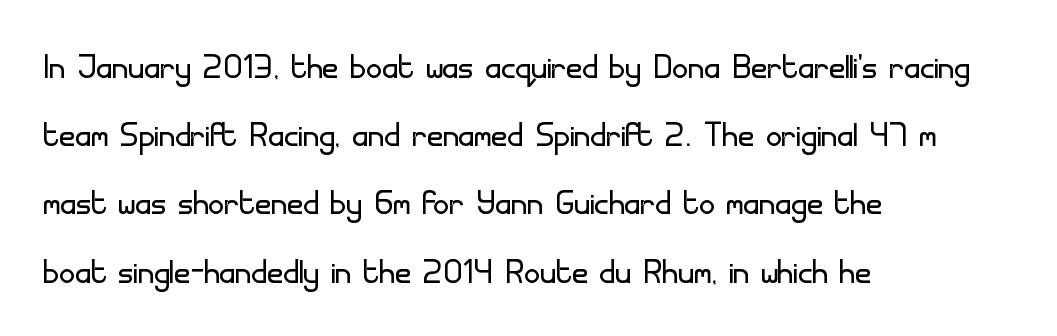
The weight tops out at a normal text grade. The lines sit at an ordinary, default distance from one another. Words float on clear page, feet unadorned. A typesetter would call this proportional, since set widths differ per character. Line starts are locked; line ends wander. This sample uses an upright cut, with every glyph sitting square on the baseline.
